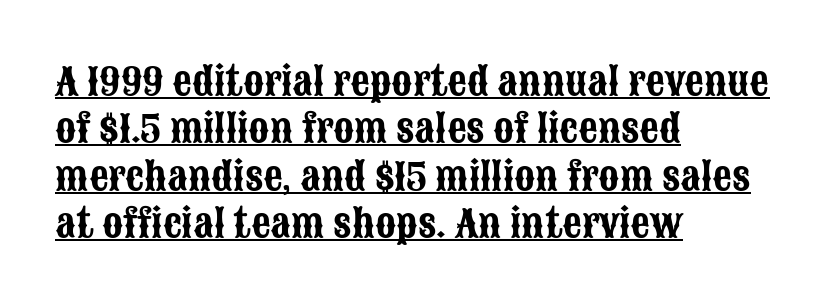
The rendering shows plain stroke endings on the letterforms — a sans-serif design. Line spacing here is normal. Posture: upright roman. Visually the block forms a straight wall on the left and a jagged coastline on the right. Each line of the rendering has a horizontal stroke beneath the glyphs.
